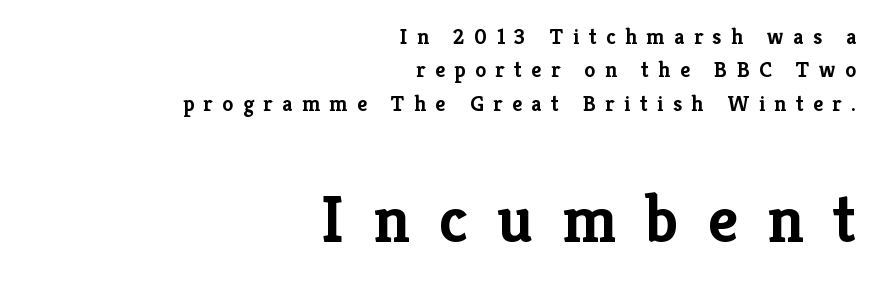
{"serif": "yes", "italic": "no", "bold": "yes", "weight": "semibold", "width": "normal", "stroke_contrast": "low", "x_height": "medium", "monospaced": "no", "underline": "no", "align": "right", "line_spacing": "normal", "line_spacing_ratio": 1.52, "letter_spacing": "wide", "letter_spacing_em": 0.43, "larger_block": "second", "size_ratio": 3.05, "glyph_px": 67}
